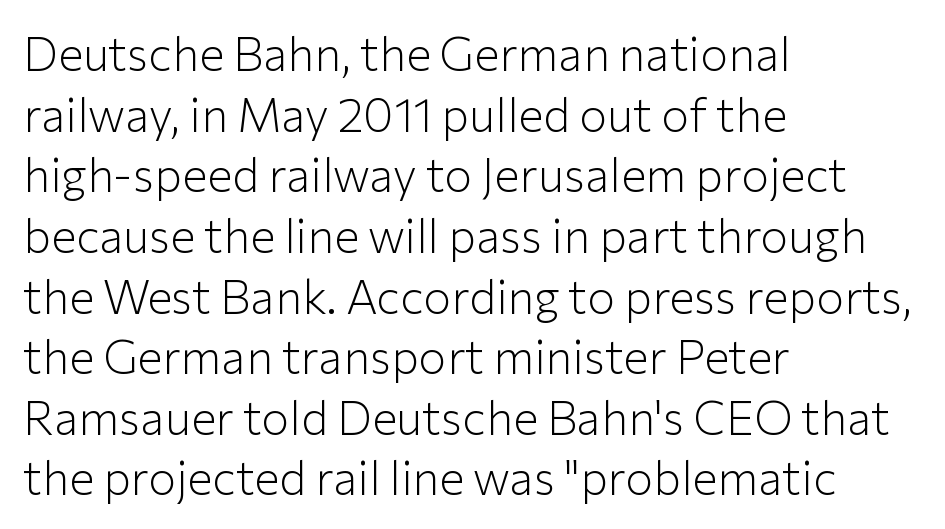
{"serif": "no", "italic": "no", "bold": "no", "weight": "light", "width": "normal", "stroke_contrast": "low", "x_height": "medium", "monospaced": "no", "underline": "no", "align": "left", "line_spacing": "normal", "line_spacing_ratio": 1.29, "letter_spacing": "normal", "letter_spacing_em": 0.0, "glyph_px": 47}
